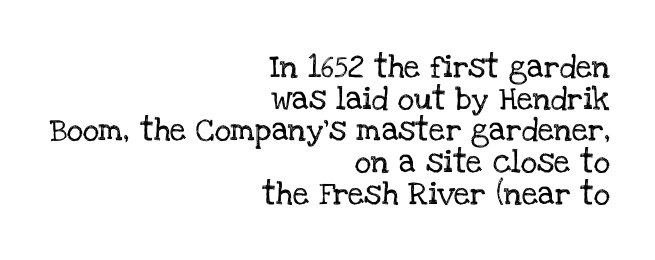
In CSS terms this would be text-align: right. Notice how the stems are strictly vertical — no italics here. The block of text has a typical density, with ordinary space between rows. Students, note that the glyphs here touch the page at normal intervals.
